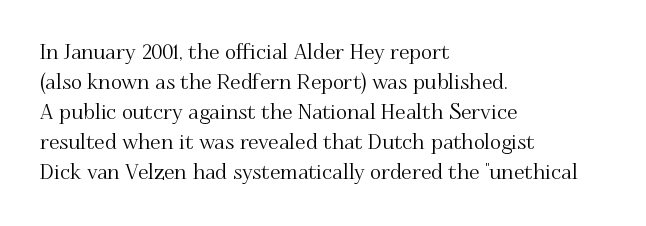
The image shows 21 px text type, upright; set left-aligned, normal line spacing (1.43x), normal letter spacing, not underlined.
